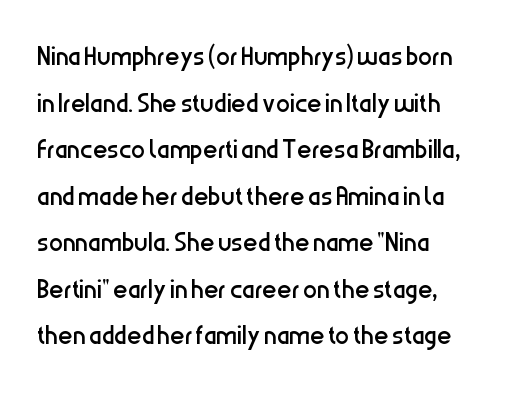
Weight: regular or lighter. The line texture is even and compact thanks to regular tracking. A typesetter would mark this as roman, not italic. Here the designer chose a conventional face with non-uniform glyph widths. Leading matches the norm, producing a regular column. Horizontal alignment here is leftward, the default for most running prose.
